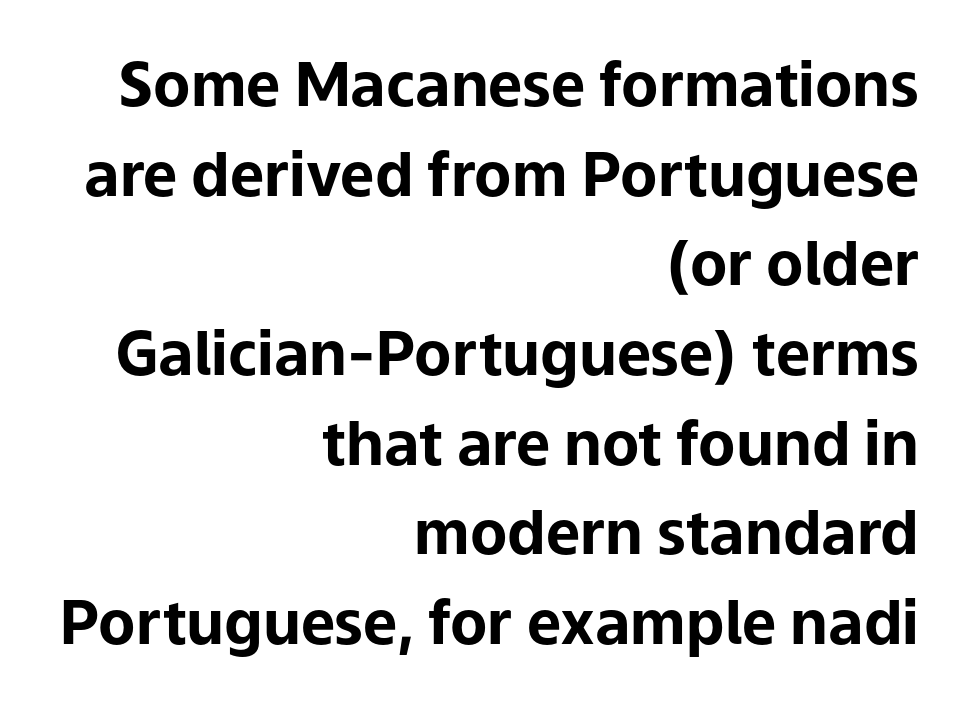
Each letter keeps its own natural width here, so spacing adapts to shape. Does the copy run flush right? Yes — the right margin is perfectly even. The text was rendered using a sans face with plain stroke endings. Spacing between characters is what you'd get straight out of the box.
